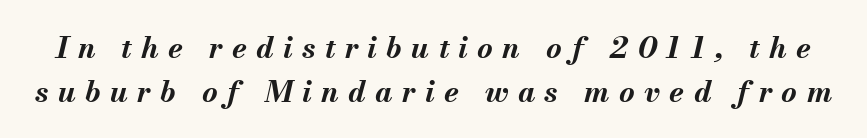
Summary of weight: heavy, a full bold. The gaps between neighbouring characters are conspicuously large. Notice how the stems are inclined rather than vertical — that's the hallmark of italics. The rendering uses a moderate line-height, typical for paragraphs. The rendering uses natural spacing where letterforms have individual widths.
